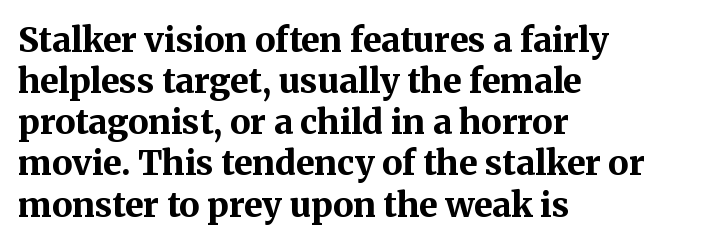
{"serif": "yes", "italic": "no", "bold": "yes", "weight": "bold", "width": "normal", "stroke_contrast": "medium", "x_height": "medium", "monospaced": "no", "underline": "no", "align": "left", "line_spacing_ratio": 1.21, "letter_spacing": "normal", "letter_spacing_em": 0.0, "glyph_px": 34}
